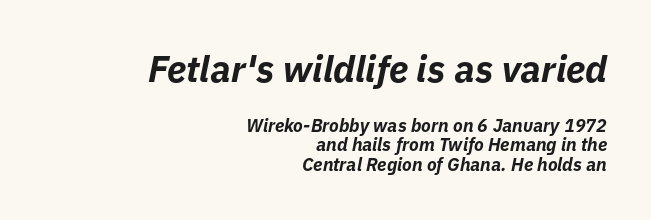
The horizontal fit of the characters is conventional and even. The passage shown begins with its larger block and ends with its smaller one. The face used here is proportionally spaced, like ordinary book or web type. This sample uses an oblique cut, with every glyph tilted off the vertical. The leading is snug, giving the passage a crowded texture.
